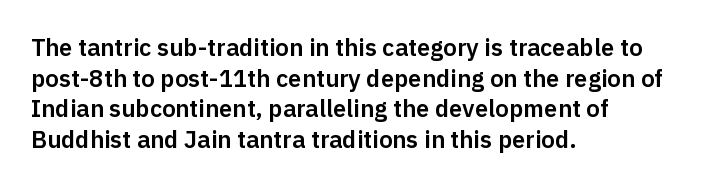
These lines stack with their left ends in a neat column. This sample uses plain, unmodified letter spacing. Rows of type keep a routine distance in the vertical direction. The glyphs are unaccompanied by any horizontal stroke below them. Vertical strokes here are truly vertical.
